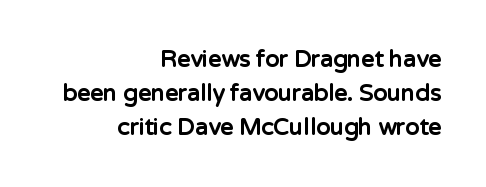
These lines stack with their right ends in a neat column. Each row of text sits above clean, open space. How would I describe the line gaps? Plain and ordinary. The characters look thick and weighty, a clear bold. If you drew a line through each stem, it would be perfectly vertical. Nobody touched the tracking dial on this one.
